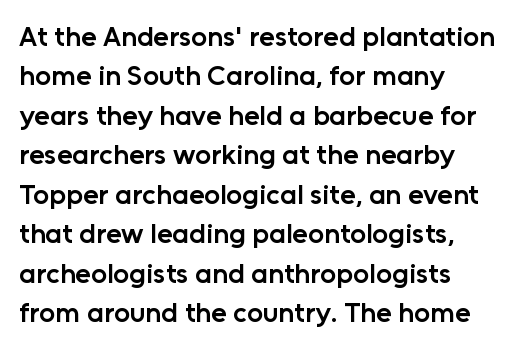
Letterform terminals end flat and unadorned throughout the passage. You could not count columns in this text — the font is proportionally spaced. Short and long lines alike share a common starting point at left. You can tell it's not italic because the verticals are truly vertical. Students, note that the glyphs here touch the page at normal intervals.
